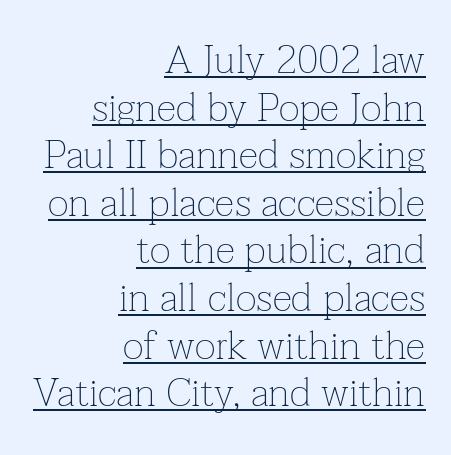
Q: Is the text bold? A: No.
Q: Is the text italic (slanted)? A: No, it is upright.
Q: Is the typeface a serif or a sans-serif typeface? A: Serif.
Q: Is the text underlined? A: Yes.
Q: How is the paragraph aligned? A: Right-aligned.
Q: Is the spacing between letters normal or unusually wide? A: Normal.
Q: Width (condensed, normal, or wide)? A: Normal.
Q: Stroke contrast? A: Low.
Q: x-height? A: Medium.
Q: Monospaced? A: No.
